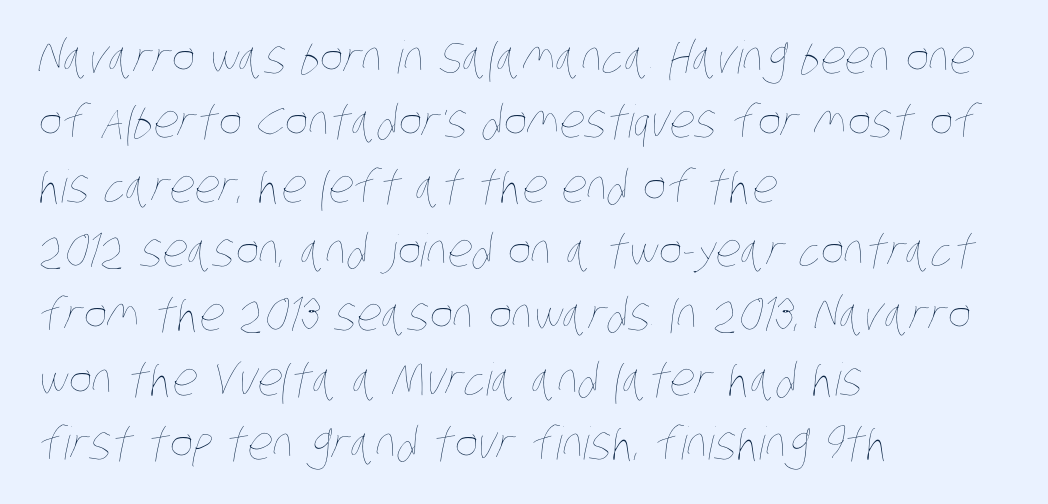
{"bold": "no", "weight": "thin", "width": "condensed", "stroke_contrast": "low", "x_height": "large", "monospaced": "no", "underline": "no", "align": "left", "line_spacing": "normal", "line_spacing_ratio": 1.43, "letter_spacing": "normal", "letter_spacing_em": 0.0, "glyph_px": 45}
